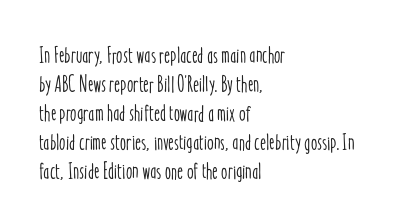
{"italic": "no", "underline": "no", "align": "left", "line_spacing": "normal", "line_spacing_ratio": 1.26, "letter_spacing": "normal", "letter_spacing_em": 0.0, "glyph_px": 23}
